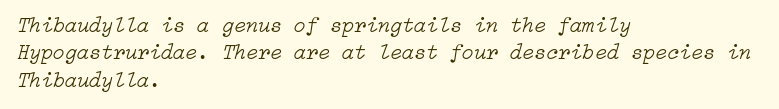
{"italic": "yes", "lean": "right", "slant_degrees": 15, "bold": "no", "underline": "no", "align": "left", "line_spacing": "normal", "line_spacing_ratio": 1.25, "letter_spacing": "normal", "letter_spacing_em": 0.0, "glyph_px": 22}
